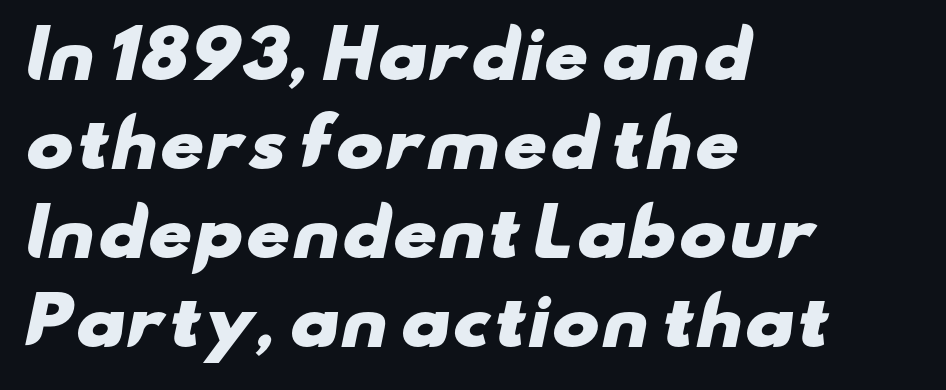
Q: Is the text bold? A: Yes.
Q: Is the typeface a serif or a sans-serif typeface? A: Sans-serif.
Q: Is the text underlined? A: No.
Q: How is the paragraph aligned? A: Left-aligned.
Q: Is the spacing between letters normal or unusually wide? A: Normal.
Q: Is the spacing between lines tight, normal or loose? A: Normal.
Q: Width (condensed, normal, or wide)? A: Wide.
Q: Stroke contrast? A: Low.
Q: x-height? A: Small.
Q: Monospaced? A: No.
